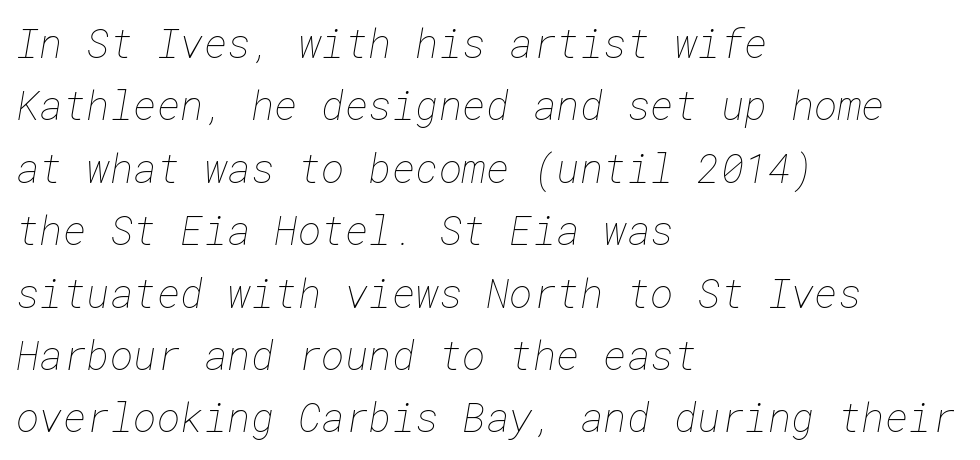
Q: Is the text bold? A: No.
Q: Is the text underlined? A: No.
Q: How is the paragraph aligned? A: Left-aligned.
Q: Is the spacing between letters normal or unusually wide? A: Normal.
Q: Is the spacing between lines tight, normal or loose? A: Normal.
Q: Width (condensed, normal, or wide)? A: Normal.
Q: Stroke contrast? A: Low.
Q: x-height? A: Medium.
